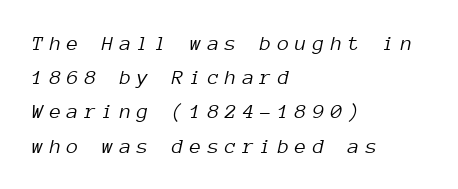
Q: Is the text bold? A: No.
Q: Is the text italic (slanted)? A: Yes, it leans right by about 12 degrees.
Q: Is the text underlined? A: No.
Q: How is the paragraph aligned? A: Left-aligned.
Q: Is the spacing between letters normal or unusually wide? A: Unusually wide.
Q: Is the spacing between lines tight, normal or loose? A: Normal.
